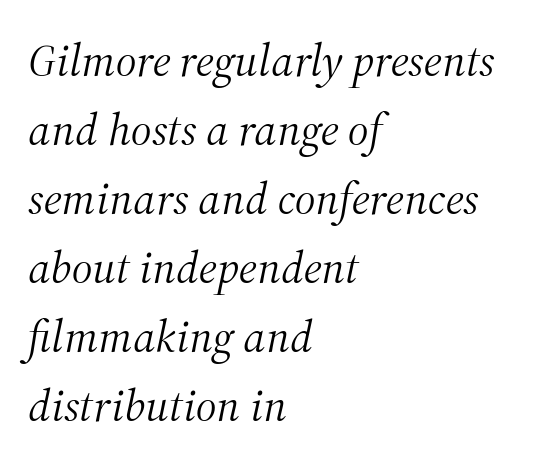
{"serif": "yes", "italic": "yes", "lean": "right", "slant_degrees": 12, "bold": "no", "weight": "light", "width": "normal", "stroke_contrast": "medium", "x_height": "medium", "monospaced": "no", "underline": "no", "align": "left", "line_spacing": "normal", "line_spacing_ratio": 1.5, "letter_spacing": "normal", "letter_spacing_em": 0.0, "glyph_px": 46}
